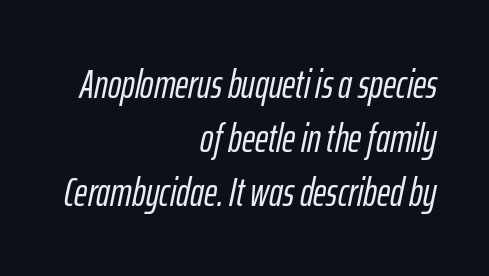
Compared with typical body copy, the letter spacing here is the same. The space beneath each line is pristine and unruled. A typesetter would call this proportional, since set widths differ per character. Compared with a flush-left layout, this one pins lines to the opposite, right side. Evenly set lines give the paragraph a standard silhouette.
